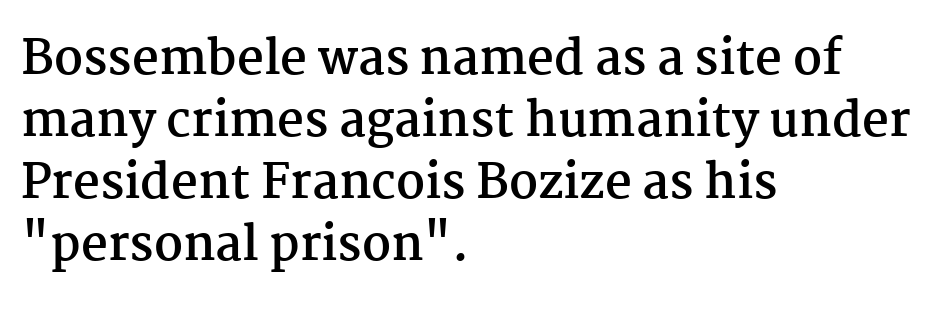
{"serif": "yes", "italic": "no", "bold": "yes", "weight": "semibold", "width": "normal", "stroke_contrast": "medium", "x_height": "medium", "monospaced": "no", "underline": "no", "align": "left", "line_spacing": "normal", "line_spacing_ratio": 1.32, "letter_spacing": "normal", "letter_spacing_em": 0.0, "glyph_px": 47}
